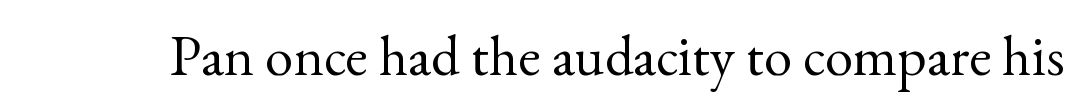
{"serif": "yes", "italic": "no", "bold": "no", "weight": "regular", "width": "normal", "x_height": "small", "monospaced": "no", "underline": "no", "letter_spacing": "normal", "letter_spacing_em": 0.0, "glyph_px": 57}
